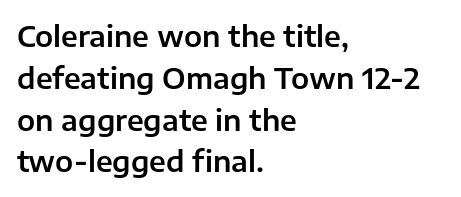
The image shows 29 px sans-serif type, upright; set left-aligned, normal line spacing (1.44x), normal letter spacing, not underlined; low stroke contrast and a medium x-height.
